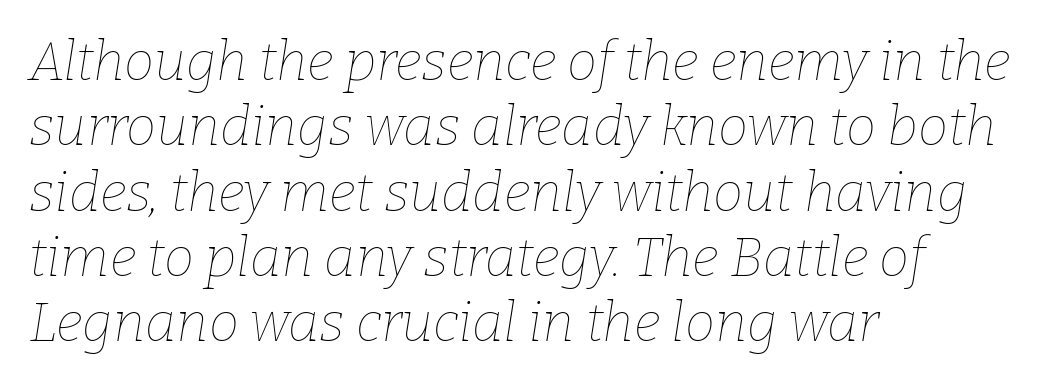
{"italic": "yes", "lean": "right", "slant_degrees": 9, "bold": "no", "weight": "thin", "width": "normal", "stroke_contrast": "low", "x_height": "medium", "monospaced": "no", "underline": "no", "align": "left", "line_spacing_ratio": 1.21, "letter_spacing": "normal", "letter_spacing_em": 0.0, "glyph_px": 54}
